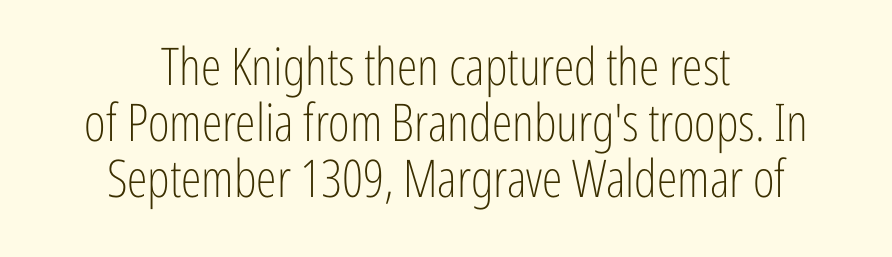
The image shows 52 px light, condensed sans-serif type, upright; set centered, tight line spacing (1.08x), normal letter spacing, not underlined; low stroke contrast and a medium x-height.
